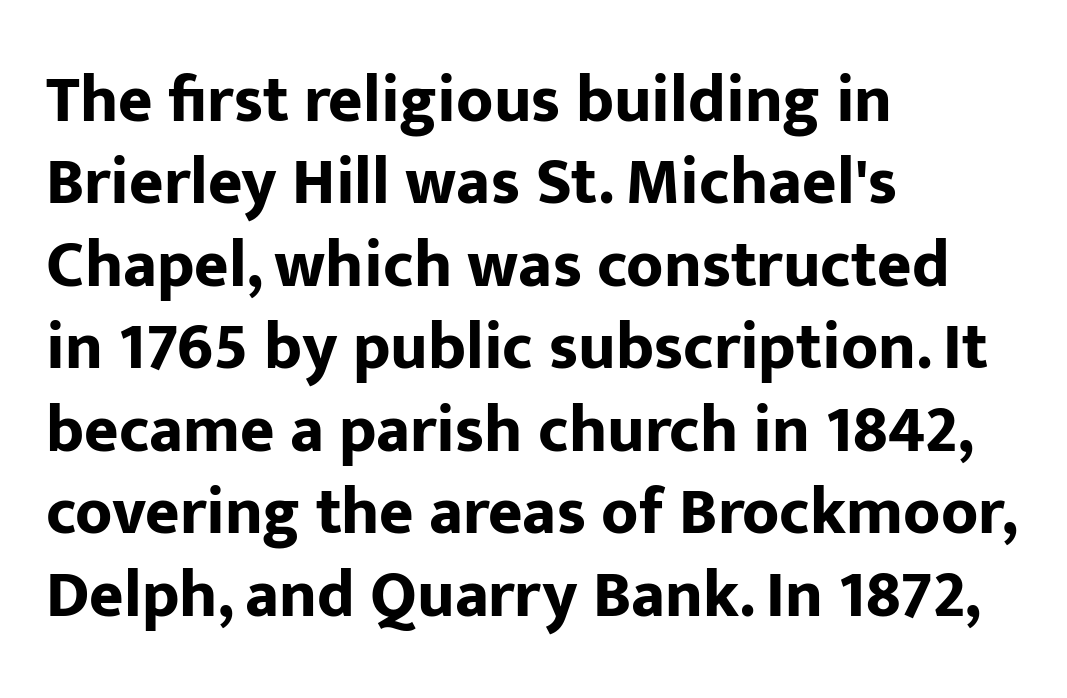
Q: Is the text bold? A: Yes.
Q: Is the text italic (slanted)? A: No, it is upright.
Q: Is the typeface a serif or a sans-serif typeface? A: Sans-serif.
Q: Is the text underlined? A: No.
Q: How is the paragraph aligned? A: Left-aligned.
Q: Is the spacing between letters normal or unusually wide? A: Normal.
Q: Is the spacing between lines tight, normal or loose? A: Normal.
Q: Width (condensed, normal, or wide)? A: Normal.
Q: Stroke contrast? A: Low.
Q: x-height? A: Medium.
Q: Monospaced? A: No.
